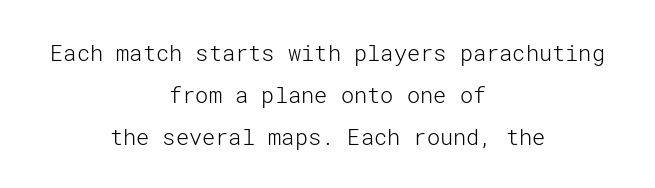
The space directly below the letters is spotless. A typesetter would call this leading open, well beyond the default. The letterforms sit at book weight or below. A typesetter would mark this as roman, not italic.
